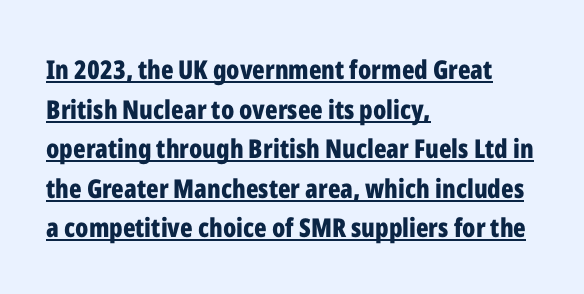
Caption: multi-line text, flush left, ragged right. This rendering features underlined lettering. Honestly, the row spacing looks completely unremarkable. The rendering uses a bold face; every stroke is thick and dark. Compared with typical body copy, the letter spacing here is the same. The letters stand upright; this is a roman face.
